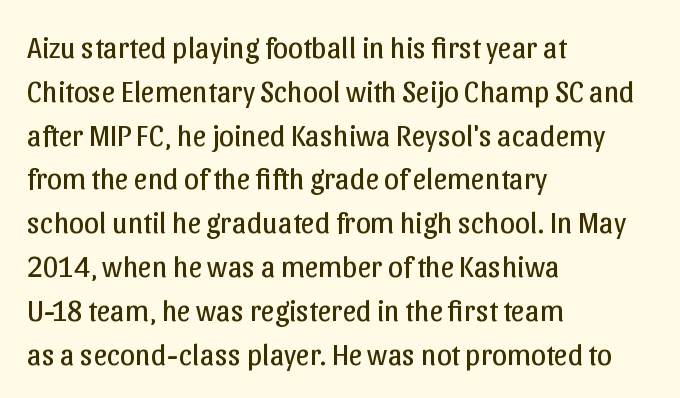
{"serif": "no", "italic": "no", "bold": "no", "weight": "regular", "width": "normal", "stroke_contrast": "low", "x_height": "medium", "monospaced": "no", "underline": "no", "align": "left", "line_spacing": "normal", "line_spacing_ratio": 1.46, "letter_spacing": "normal", "letter_spacing_em": 0.0, "glyph_px": 30}
